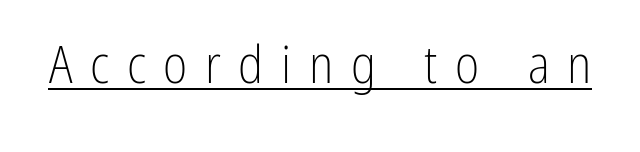
Q: Is the text bold? A: No.
Q: Is the text italic (slanted)? A: No, it is upright.
Q: Is the typeface a serif or a sans-serif typeface? A: Sans-serif.
Q: Is the text underlined? A: Yes.
Q: Is the spacing between letters normal or unusually wide? A: Unusually wide.
Q: Width (condensed, normal, or wide)? A: Condensed.
Q: Stroke contrast? A: Low.
Q: x-height? A: Medium.
Q: Monospaced? A: No.
